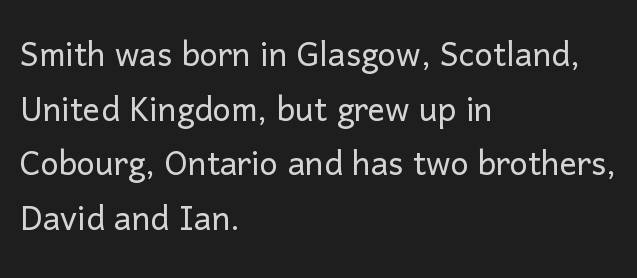
The image shows 43 px light sans-serif type, upright; set left-aligned, normal line spacing (1.27x), normal letter spacing, not underlined; low stroke contrast and a medium x-height.
